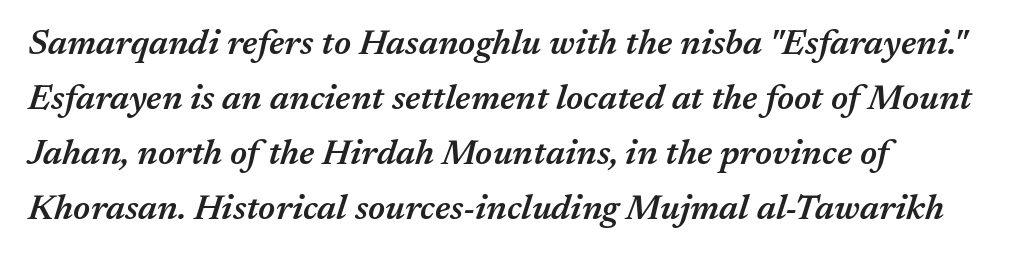
Compared with typical body copy, the letter spacing here is the same. Here the designer chose a conventional face with non-uniform glyph widths. Underline: absent. Line starts are locked; line ends wander.
